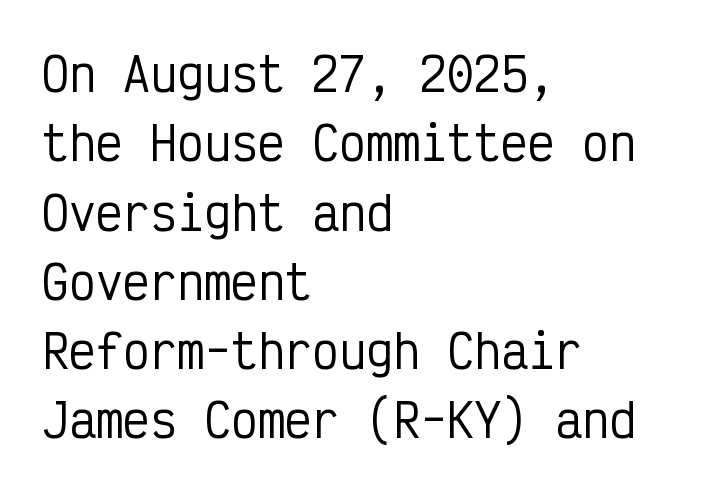
Designer's note — italics off, roman on. The text block is weighted toward the left margin, trailing off unevenly rightward. The passage shown is not underscored anywhere. Tracking value appears to be zero — textbook default spacing. Each letter, wide or thin by design, is forced into the same width here. Leading: standard.
